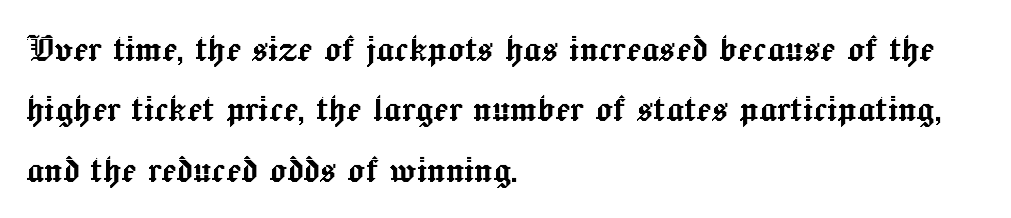
The image shows 44 px text type, upright; set left-aligned, normal line spacing (1.37x), normal letter spacing, not underlined; a medium x-height.
